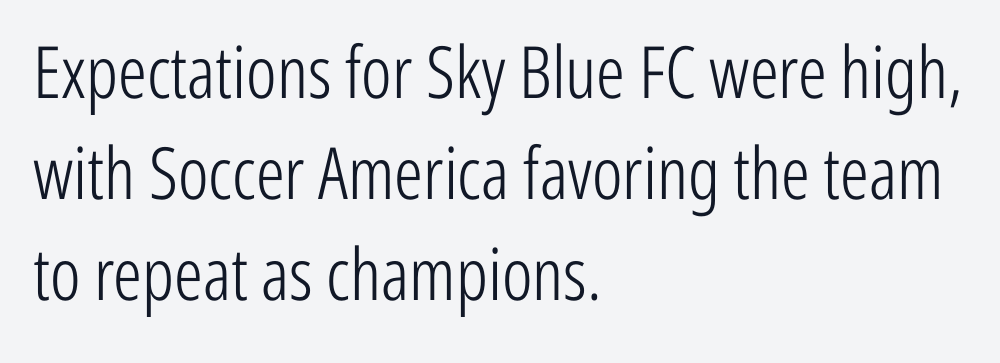
Q: Is the text bold? A: No.
Q: Is the text italic (slanted)? A: No, it is upright.
Q: Is the typeface a serif or a sans-serif typeface? A: Sans-serif.
Q: Is the text underlined? A: No.
Q: How is the paragraph aligned? A: Left-aligned.
Q: Is the spacing between letters normal or unusually wide? A: Normal.
Q: Is the spacing between lines tight, normal or loose? A: Normal.
Q: Width (condensed, normal, or wide)? A: Condensed.
Q: Stroke contrast? A: Low.
Q: x-height? A: Medium.
Q: Monospaced? A: No.
